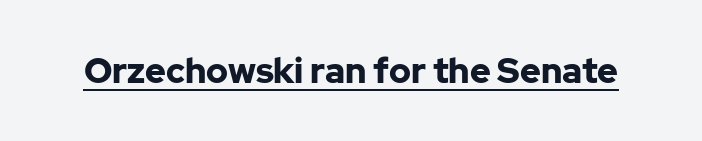
{"serif": "no", "italic": "no", "bold": "yes", "weight": "bold", "width": "normal", "stroke_contrast": "low", "x_height": "medium", "monospaced": "no", "underline": "yes", "letter_spacing": "normal", "letter_spacing_em": 0.0, "glyph_px": 35}
